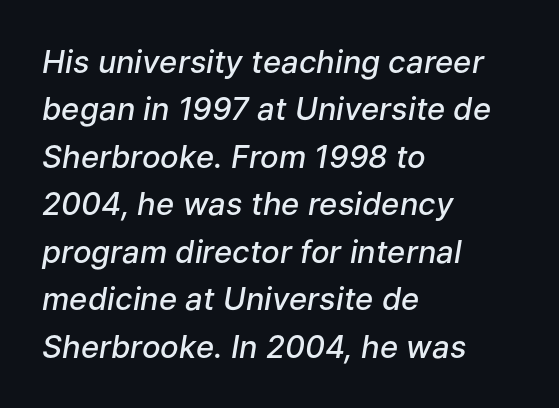
{"italic": "yes", "lean": "right", "slant_degrees": 9, "bold": "semi", "weight": "semibold", "width": "normal", "stroke_contrast": "low", "x_height": "medium", "monospaced": "no", "underline": "no", "align": "left", "line_spacing": "normal", "line_spacing_ratio": 1.53, "letter_spacing": "normal", "letter_spacing_em": 0.0, "glyph_px": 31}
